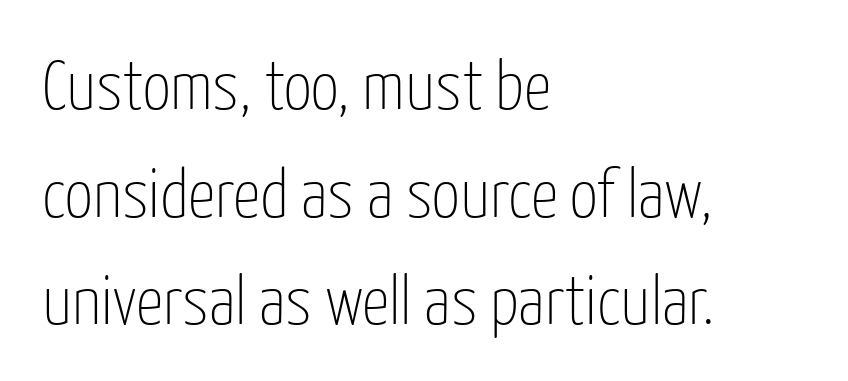
The image shows 69 px thin, condensed sans-serif type, upright; set left-aligned, normal line spacing (1.56x), normal letter spacing, not underlined; low stroke contrast and a medium x-height.
